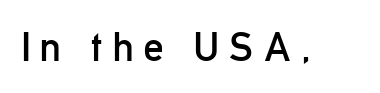
The image shows 41 px regular-weight, condensed sans-serif type, upright; set unusually wide letter spacing (+0.24 em), not underlined; low stroke contrast and a medium x-height.
